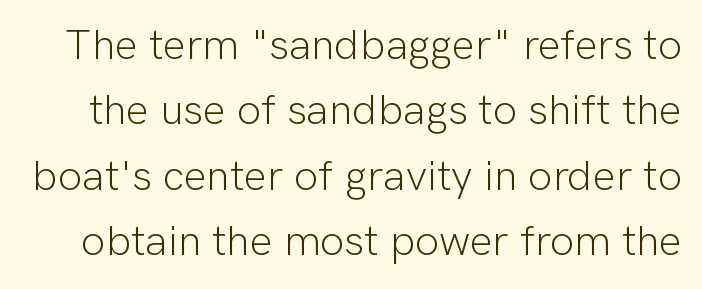
The image shows 43 px light sans-serif type, upright; set normal line spacing (1.52x), normal letter spacing, not underlined; low stroke contrast and a medium x-height.
